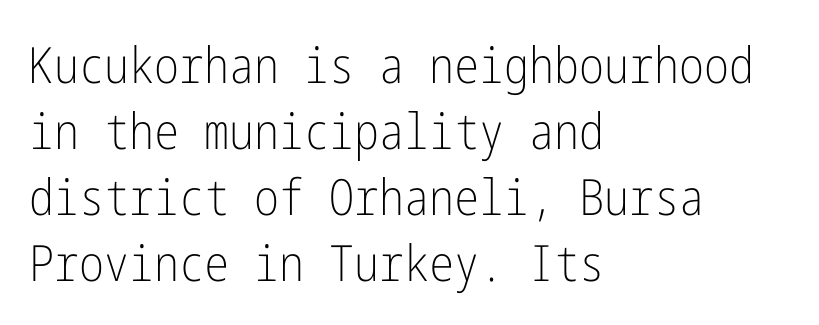
{"serif": "no", "italic": "no", "bold": "no", "weight": "light", "width": "condensed", "stroke_contrast": "low", "x_height": "medium", "underline": "no", "align": "left", "line_spacing": "normal", "line_spacing_ratio": 1.32, "letter_spacing": "normal", "letter_spacing_em": 0.0, "glyph_px": 50}
